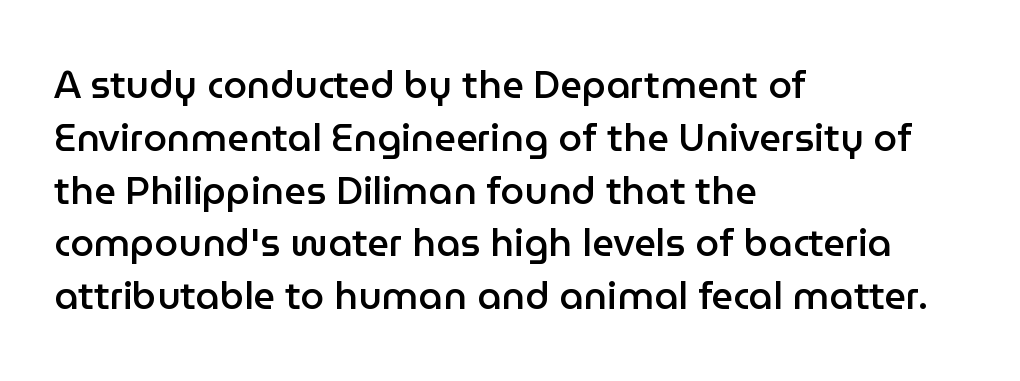
Q: Is the text bold? A: Semi-bold.
Q: Is the text italic (slanted)? A: No, it is upright.
Q: Is the typeface a serif or a sans-serif typeface? A: Sans-serif.
Q: Is the text underlined? A: No.
Q: How is the paragraph aligned? A: Left-aligned.
Q: Is the spacing between letters normal or unusually wide? A: Normal.
Q: Is the spacing between lines tight, normal or loose? A: Normal.
Q: Width (condensed, normal, or wide)? A: Normal.
Q: Stroke contrast? A: Low.
Q: x-height? A: Medium.
Q: Monospaced? A: No.
